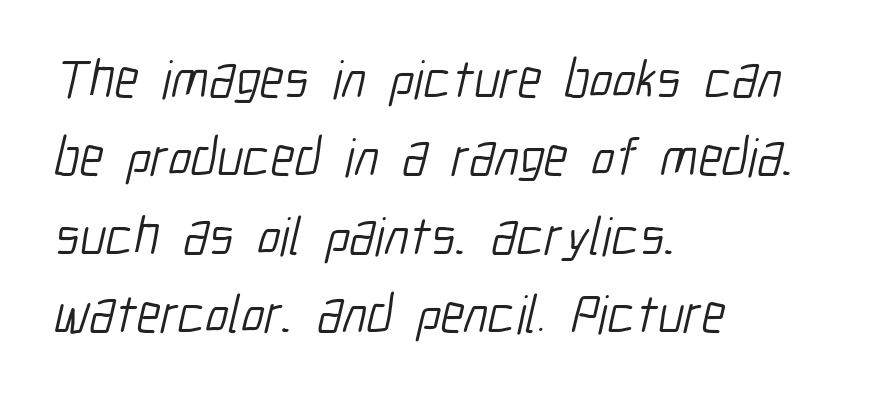
Has an underline been added? It has not. This sample has the flowing, uneven cadence of proportional lettering. On a weight scale, this lands at 450 or below. Does extra space separate the letters? No, they use regular spacing. Leading matches the norm, producing a regular column. This rendering employs a face without finishing strokes, i.e., a sans-serif.
